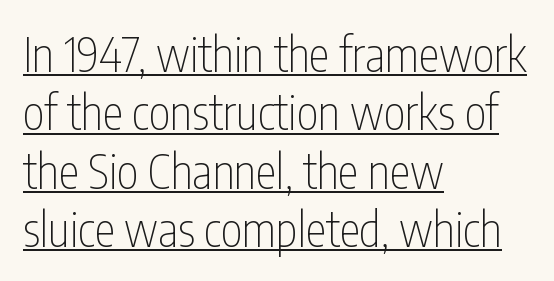
Q: Is the text bold? A: No.
Q: Is the text italic (slanted)? A: No, it is upright.
Q: Is the typeface a serif or a sans-serif typeface? A: Sans-serif.
Q: Is the text underlined? A: Yes.
Q: How is the paragraph aligned? A: Left-aligned.
Q: Is the spacing between letters normal or unusually wide? A: Normal.
Q: Width (condensed, normal, or wide)? A: Condensed.
Q: Stroke contrast? A: Low.
Q: x-height? A: Medium.
Q: Monospaced? A: No.
